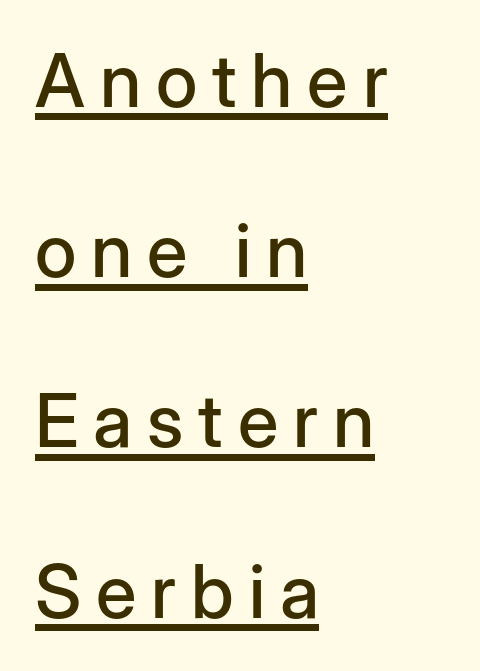
The leading is generous, giving the passage an open texture. The letters advance in unequal steps, a hallmark of proportional type. Display-style spreading of the glyphs; the letterfit is very open. The lettering stays uniformly vertical, giving the passage a roman look. Underlining? Definitely there.
